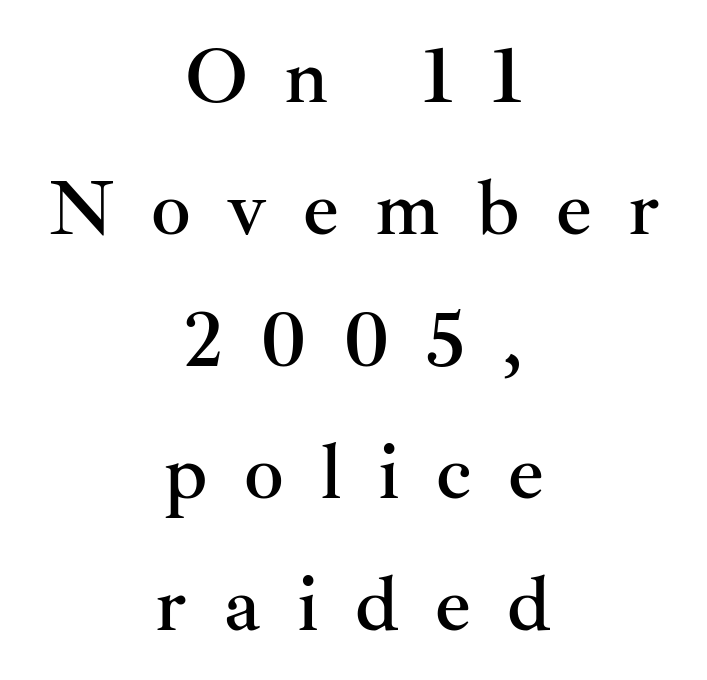
Q: Is the text italic (slanted)? A: No, it is upright.
Q: Is the typeface a serif or a sans-serif typeface? A: Serif.
Q: Is the text underlined? A: No.
Q: How is the paragraph aligned? A: Centered.
Q: Is the spacing between letters normal or unusually wide? A: Unusually wide.
Q: Is the spacing between lines tight, normal or loose? A: Normal.
Q: Width (condensed, normal, or wide)? A: Normal.
Q: Stroke contrast? A: Medium.
Q: x-height? A: Small.
Q: Monospaced? A: No.
